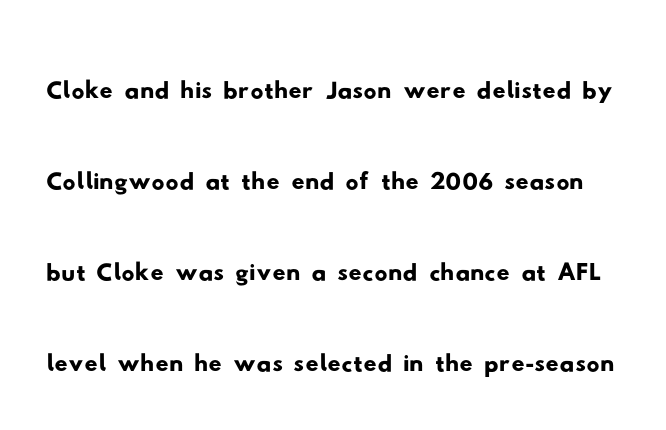
Q: Is the typeface a serif or a sans-serif typeface? A: Sans-serif.
Q: Is the text underlined? A: No.
Q: Is the spacing between letters normal or unusually wide? A: Normal.
Q: Is the spacing between lines tight, normal or loose? A: Normal.
Q: Width (condensed, normal, or wide)? A: Wide.
Q: Stroke contrast? A: Low.
Q: x-height? A: Small.
Q: Monospaced? A: No.
